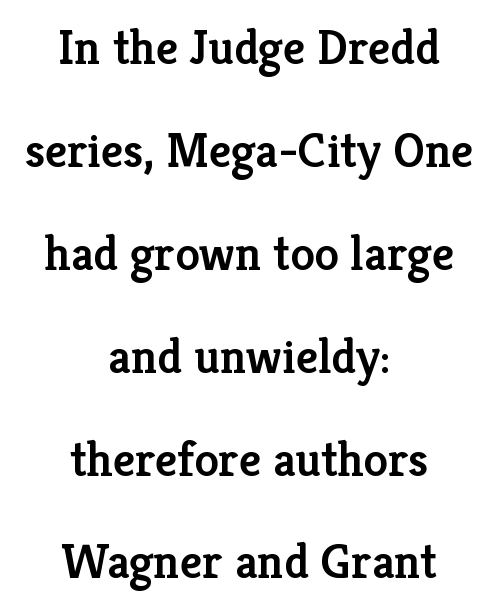
The rag falls on both sides of this text block equally. Does the weight exceed regular? Yes, but only to semibold. Notice the wide empty band between every row — that's loose leading. Typographically, this falls in the serif category. Is this a fixed-width face? No — the glyphs have proportional, varying widths. Underlining? Definitely not there.
